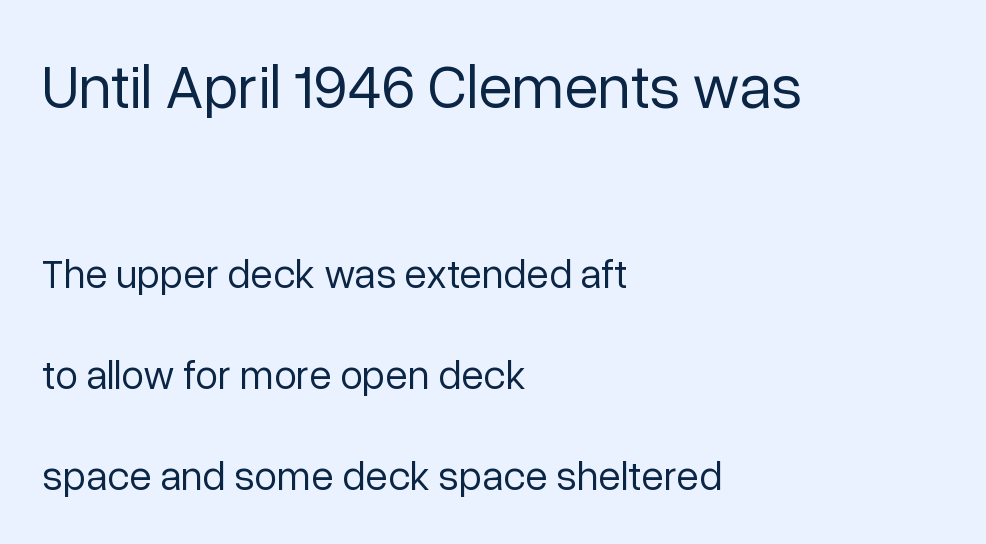
The passage shown begins with its larger block and ends with its smaller one. The lettering stays uniformly vertical, giving the passage a roman look. The face used here is rendered with its standard letterfit. Each stroke keeps to a modest, everyday thickness or less.
